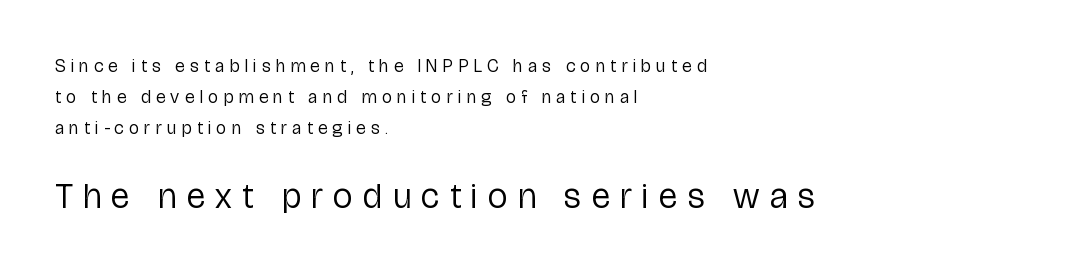
Each letter's strokes conclude bluntly, with no projecting serifs. Quick note: underline off. Is the block centered? No — it sits flush against the left margin. The face looks like a standard text weight, possibly lighter. Varying glyph widths throughout — classic text-font behaviour. The horizontal fit of the characters is loose and conspicuously gappy.
